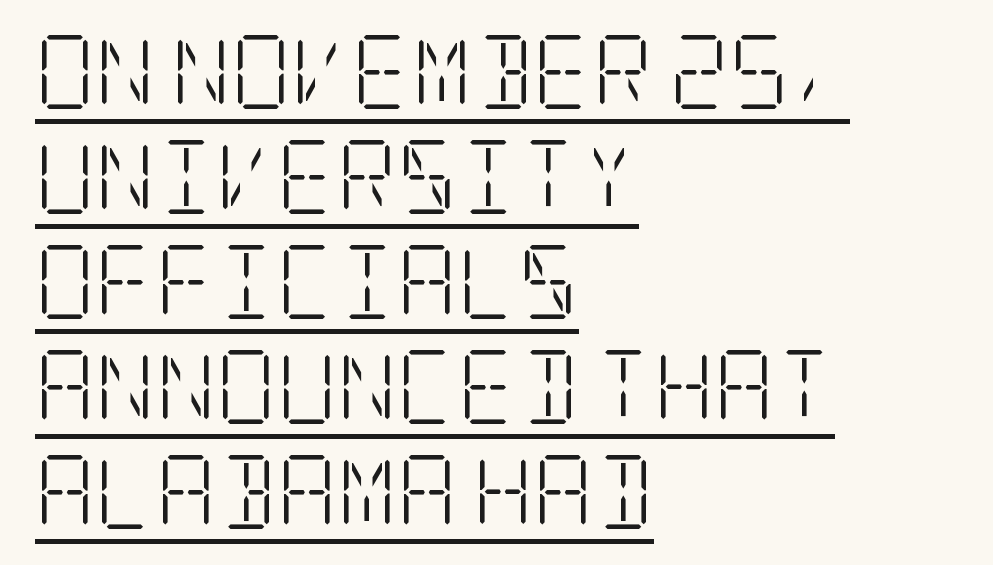
The image shows 74 px light, condensed serif type, upright; set left-aligned, normal line spacing (1.42x), normal letter spacing, underlined; low stroke contrast and a large x-height.
